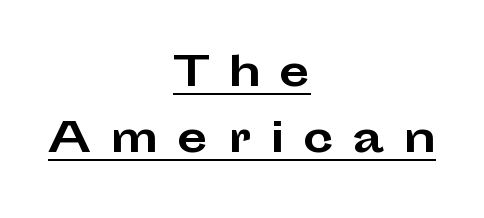
The image shows 40 px bold, wide sans-serif type, upright; set centered, normal line spacing (1.65x), unusually wide letter spacing (+0.48 em), underlined; low stroke contrast and a medium x-height.
